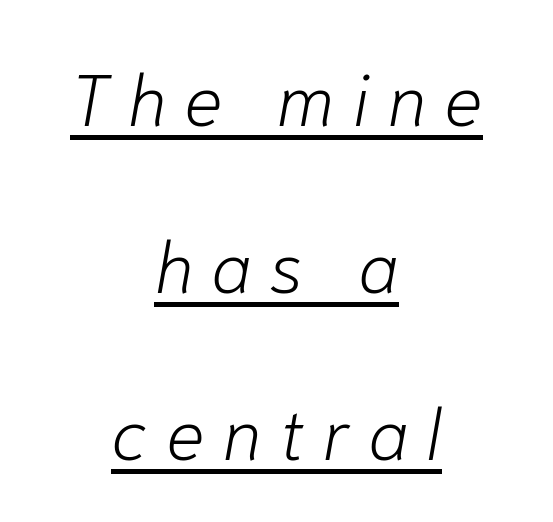
{"italic": "yes", "lean": "right", "slant_degrees": 10, "bold": "no", "weight": "light", "width": "normal", "stroke_contrast": "low", "x_height": "medium", "monospaced": "no", "underline": "yes", "align": "center", "line_spacing": "loose", "line_spacing_ratio": 2.32, "letter_spacing": "wide", "letter_spacing_em": 0.25, "glyph_px": 72}
